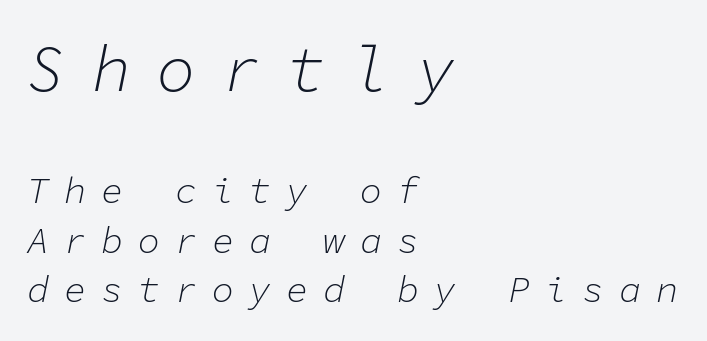
Here the first block reads like a headline and the second like body copy. The tracking reads as deliberately expanded to a designer's eye. Evenly set lines give the paragraph a standard silhouette. Is the type heavy? It reads as light-to-regular instead. This rendering uses left alignment, leaving the right contour irregular. A typesetter would mark this as italic.
